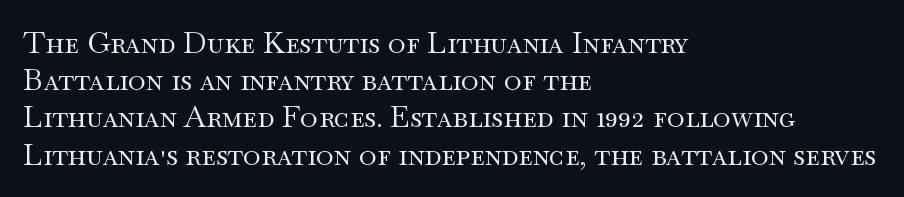
{"serif": "yes", "italic": "no", "bold": "no", "weight": "regular", "width": "wide", "stroke_contrast": "medium", "x_height": "small", "monospaced": "no", "underline": "no", "align": "left", "line_spacing_ratio": 1.24, "letter_spacing": "normal", "letter_spacing_em": 0.0, "glyph_px": 30}
